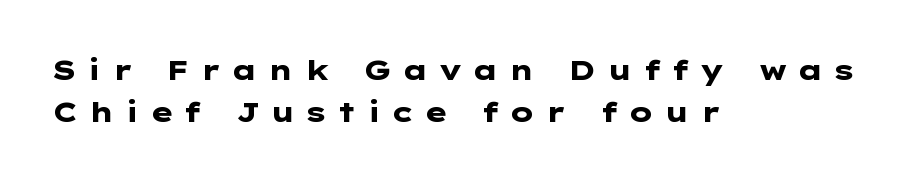
The image shows 28 px heavy, wide sans-serif type, upright; set left-aligned, normal line spacing (1.51x), unusually wide letter spacing (+0.34 em), not underlined; low stroke contrast and a medium x-height.
